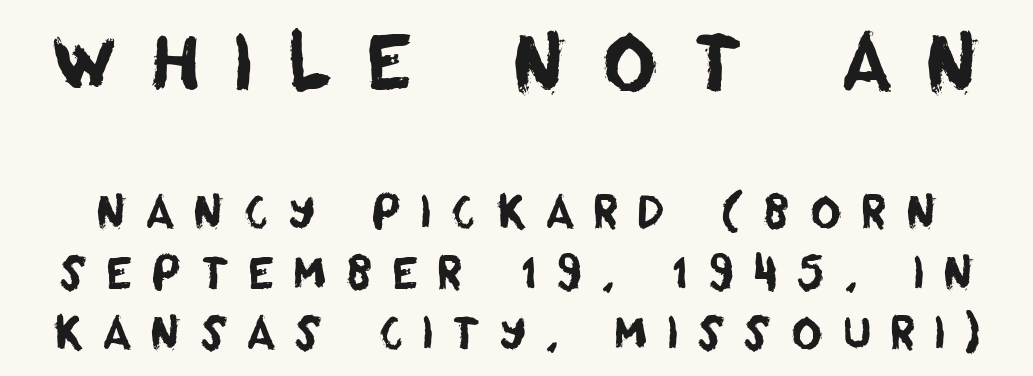
{"serif": "no", "width": "normal", "stroke_contrast": "low", "x_height": "large", "monospaced": "no", "underline": "no", "line_spacing": "normal", "line_spacing_ratio": 1.41, "letter_spacing": "wide", "letter_spacing_em": 0.43, "larger_block": "first", "size_ratio": 1.77, "glyph_px": 76}
